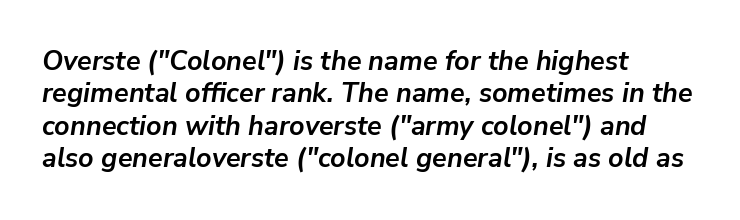
Q: Is the text bold? A: Yes.
Q: Is the text italic (slanted)? A: Yes, it leans right by about 9 degrees.
Q: Is the text underlined? A: No.
Q: How is the paragraph aligned? A: Left-aligned.
Q: Is the spacing between letters normal or unusually wide? A: Normal.
